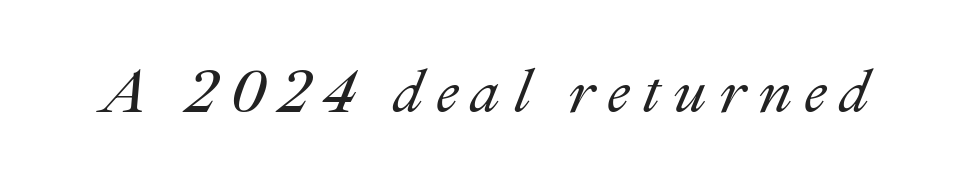
{"italic": "yes", "lean": "right", "slant_degrees": 22, "width": "normal", "stroke_contrast": "medium", "x_height": "small", "monospaced": "no", "underline": "no", "letter_spacing": "wide", "letter_spacing_em": 0.2, "glyph_px": 61}
